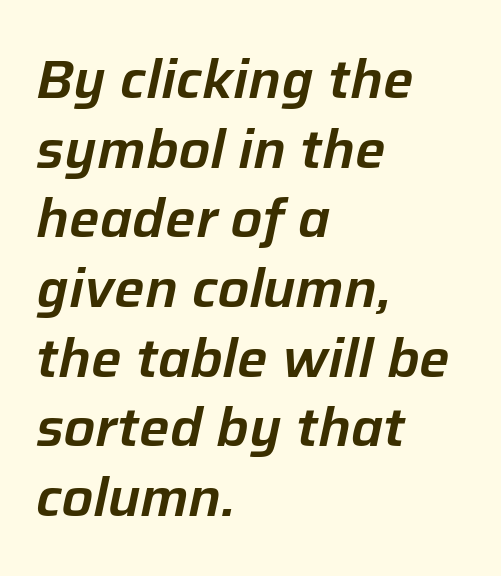
The image shows 54 px text type, italic (leaning right); set left-aligned, normal line spacing (1.29x), normal letter spacing, not underlined; low stroke contrast and a medium x-height.
